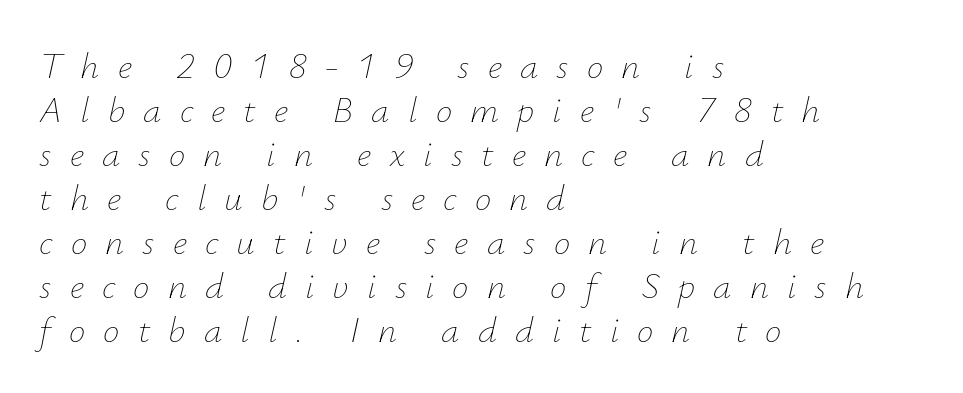
{"italic": "yes", "lean": "right", "slant_degrees": 12, "bold": "no", "weight": "thin", "width": "normal", "stroke_contrast": "low", "x_height": "small", "monospaced": "no", "underline": "no", "align": "left", "line_spacing_ratio": 1.19, "letter_spacing": "wide", "letter_spacing_em": 0.49, "glyph_px": 37}
